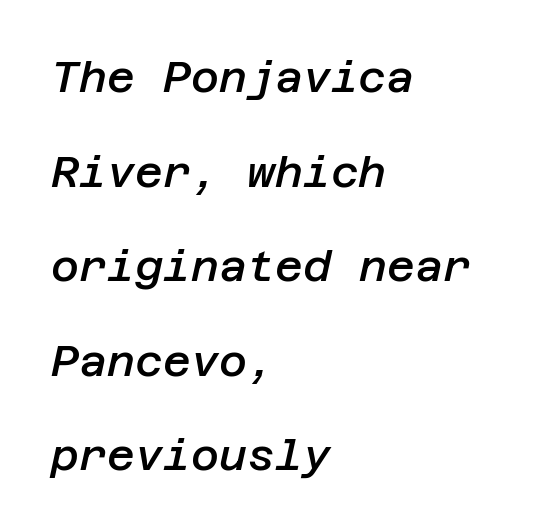
The image shows 43 px semibold type, italic (leaning right); set left-aligned, loose line spacing (2.2x), normal letter spacing, not underlined; low stroke contrast and a large x-height.
